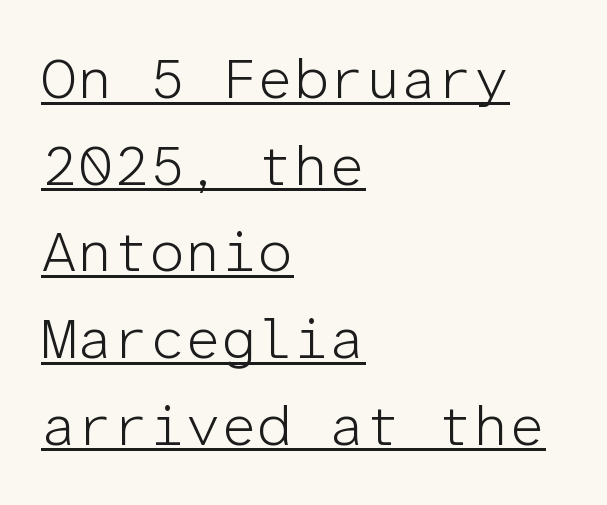
No extra ink here — the face is not bold. Classification — sans serif. The ragged edge is on the right, which tells us the setting is flush left. Style check: upright. Vertically, the passage feels balanced, rows spaced as you'd expect.
